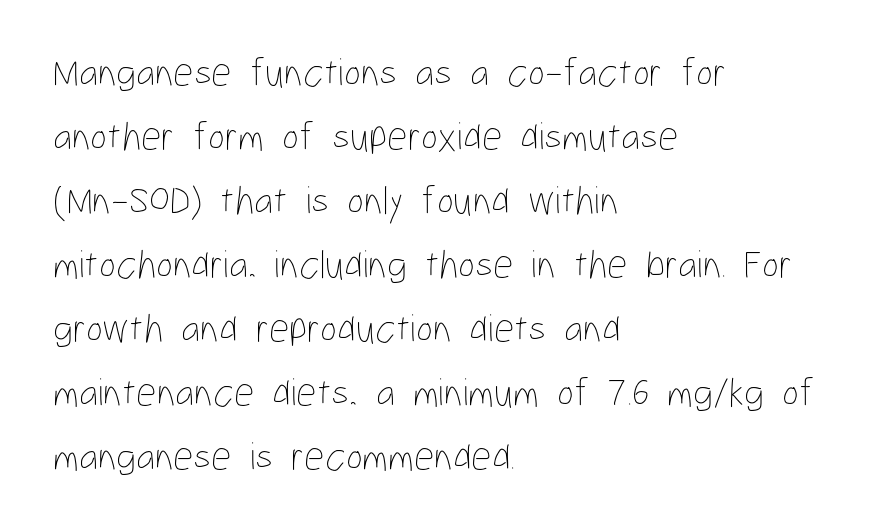
{"italic": "no", "bold": "no", "weight": "thin", "width": "condensed", "stroke_contrast": "low", "x_height": "medium", "monospaced": "no", "underline": "no", "align": "left", "line_spacing": "normal", "line_spacing_ratio": 1.6, "letter_spacing": "normal", "letter_spacing_em": 0.0, "glyph_px": 40}
